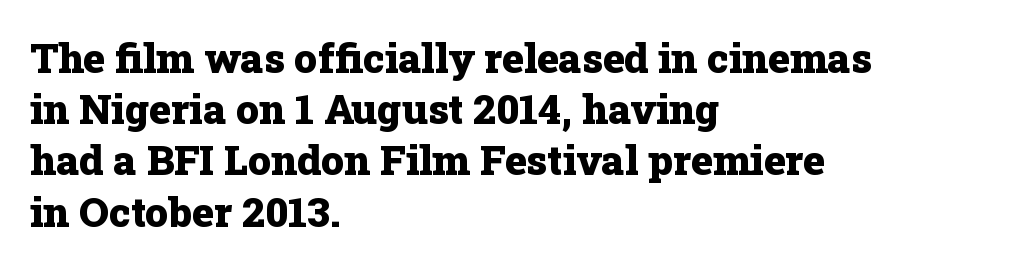
The image shows 41 px heavy serif type, upright; set left-aligned, normal line spacing (1.25x), normal letter spacing, not underlined; low stroke contrast and a medium x-height.
